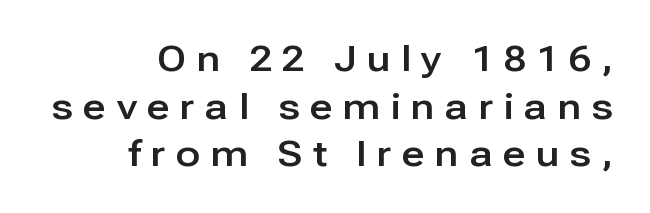
Q: Is the text italic (slanted)? A: No, it is upright.
Q: Is the typeface a serif or a sans-serif typeface? A: Sans-serif.
Q: Is the text underlined? A: No.
Q: How is the paragraph aligned? A: Right-aligned.
Q: Is the spacing between letters normal or unusually wide? A: Unusually wide.
Q: Is the spacing between lines tight, normal or loose? A: Normal.
Q: Width (condensed, normal, or wide)? A: Normal.
Q: Stroke contrast? A: Low.
Q: x-height? A: Medium.
Q: Monospaced? A: No.
